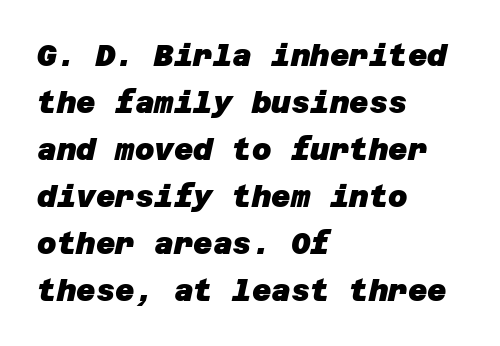
{"serif": "no", "bold": "yes", "weight": "heavy", "width": "normal", "stroke_contrast": "low", "x_height": "large", "underline": "no", "align": "left", "line_spacing": "normal", "line_spacing_ratio": 1.57, "letter_spacing": "normal", "letter_spacing_em": 0.0, "glyph_px": 30}
